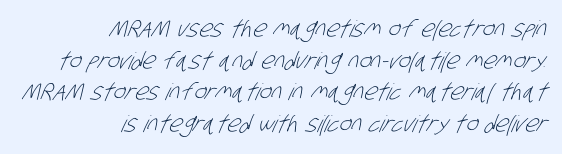
Check under the words: just untouched page. Caption: standard tracking, unaltered. What's the leading like? Ordinary, nothing unusual. In CSS terms this would be text-align: right. Weight class: somewhere from thin through regular.
